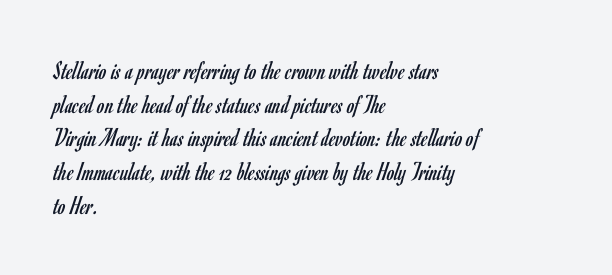
{"bold": "no", "underline": "no", "align": "left", "line_spacing": "normal", "line_spacing_ratio": 1.25, "letter_spacing": "normal", "letter_spacing_em": 0.0, "glyph_px": 27}
